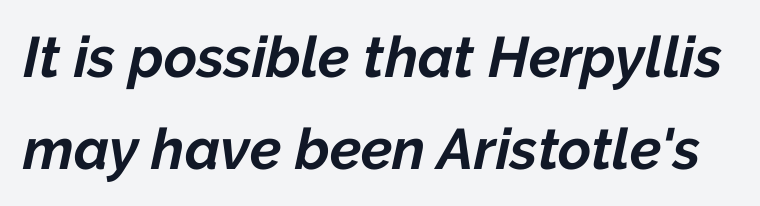
Q: Is the text bold? A: Yes.
Q: Is the text italic (slanted)? A: Yes, it leans right by about 12 degrees.
Q: Is the text underlined? A: No.
Q: Is the spacing between letters normal or unusually wide? A: Normal.
Q: Is the spacing between lines tight, normal or loose? A: Normal.
Q: Width (condensed, normal, or wide)? A: Normal.
Q: Stroke contrast? A: Low.
Q: x-height? A: Medium.
Q: Monospaced? A: No.
